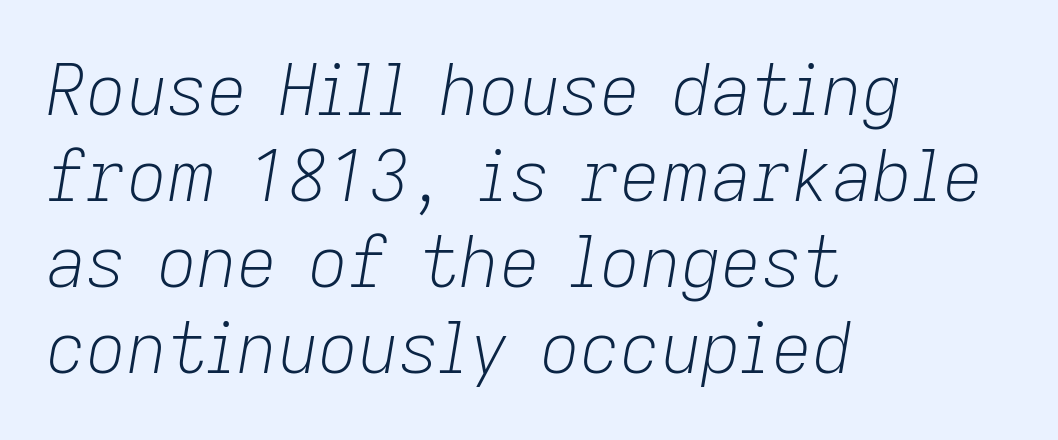
{"italic": "yes", "lean": "right", "slant_degrees": 9, "bold": "no", "weight": "light", "width": "normal", "stroke_contrast": "low", "x_height": "medium", "monospaced": "no", "underline": "no", "align": "left", "line_spacing_ratio": 1.23, "letter_spacing": "normal", "letter_spacing_em": 0.0, "glyph_px": 70}
